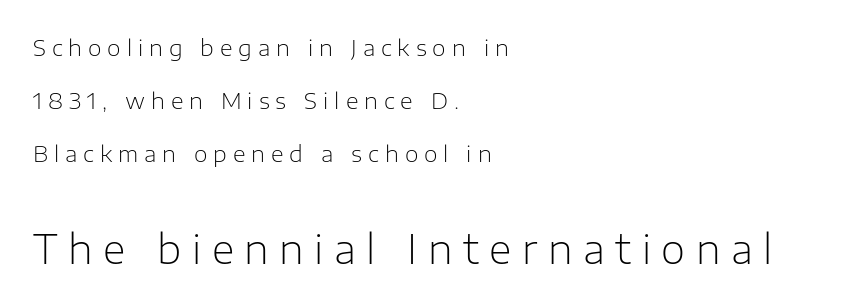
The image shows 39 px light sans-serif type, upright; set left-aligned, loose line spacing (2.4x), unusually wide letter spacing (+0.27 em), not underlined; the second (bottom) block is 1.77x larger; low stroke contrast and a medium x-height.
